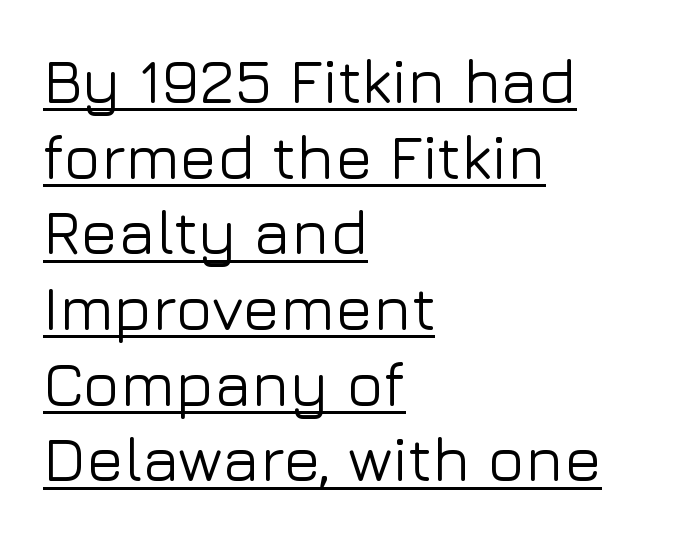
The image shows 62 px sans-serif type, upright; set left-aligned, line spacing 1.22x, normal letter spacing, underlined; low stroke contrast and a medium x-height.
